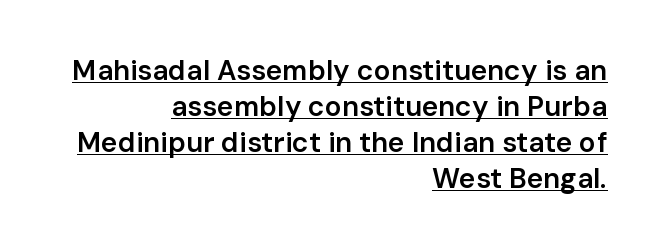
{"serif": "no", "italic": "no", "bold": "semi", "weight": "semibold", "width": "normal", "stroke_contrast": "low", "x_height": "medium", "monospaced": "no", "underline": "yes", "align": "right", "line_spacing": "normal", "line_spacing_ratio": 1.29, "letter_spacing": "normal", "letter_spacing_em": 0.0, "glyph_px": 28}
